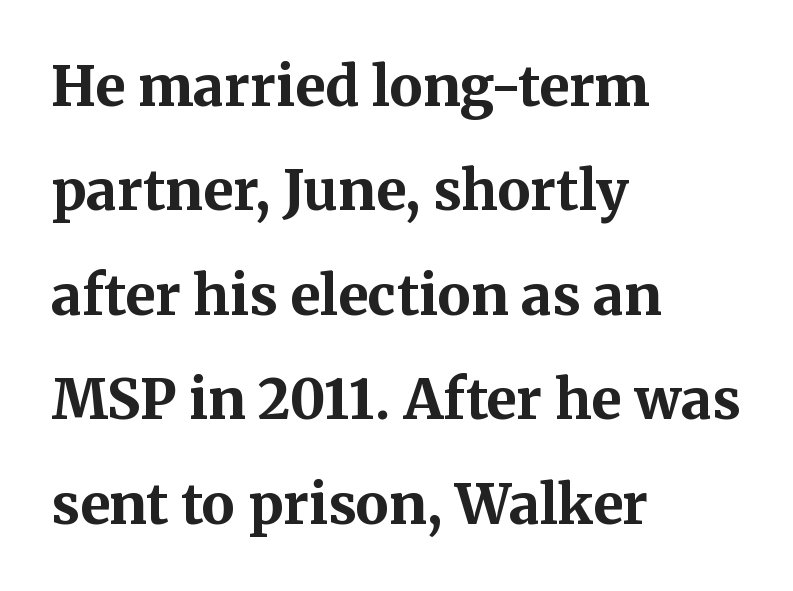
The image shows 55 px bold serif type, upright; set left-aligned, loose line spacing (1.9x), normal letter spacing, not underlined; medium stroke contrast and a medium x-height.
